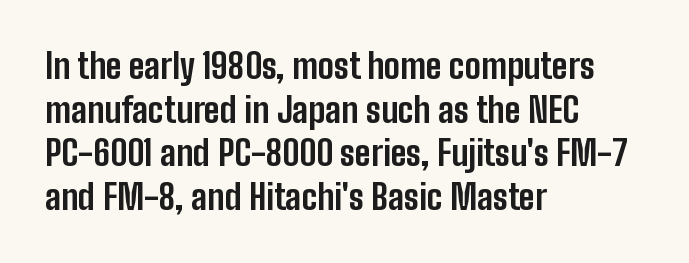
The image shows 34 px bold, condensed sans-serif type, upright; set left-aligned, normal line spacing (1.28x), normal letter spacing, not underlined; low stroke contrast and a medium x-height.
